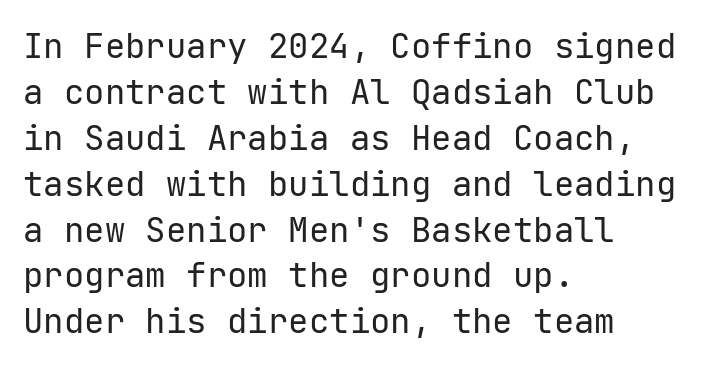
The image shows 34 px regular-weight sans-serif type, upright; set left-aligned, normal line spacing (1.35x), normal letter spacing, not underlined; low stroke contrast and a medium x-height.
